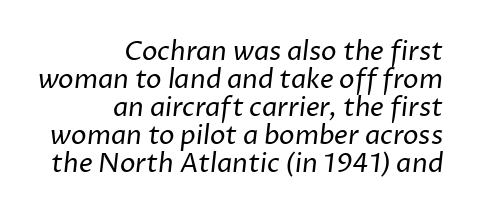
{"bold": "no", "underline": "no", "align": "right", "line_spacing": "tight", "line_spacing_ratio": 1.08, "letter_spacing": "normal", "letter_spacing_em": 0.0, "glyph_px": 26}
